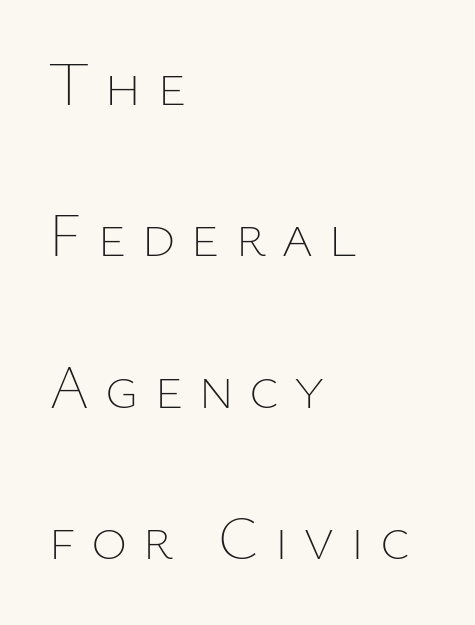
{"italic": "no", "bold": "no", "weight": "thin", "width": "normal", "stroke_contrast": "low", "x_height": "medium", "monospaced": "no", "underline": "no", "align": "left", "line_spacing": "loose", "line_spacing_ratio": 2.44, "letter_spacing": "wide", "letter_spacing_em": 0.24, "glyph_px": 62}
